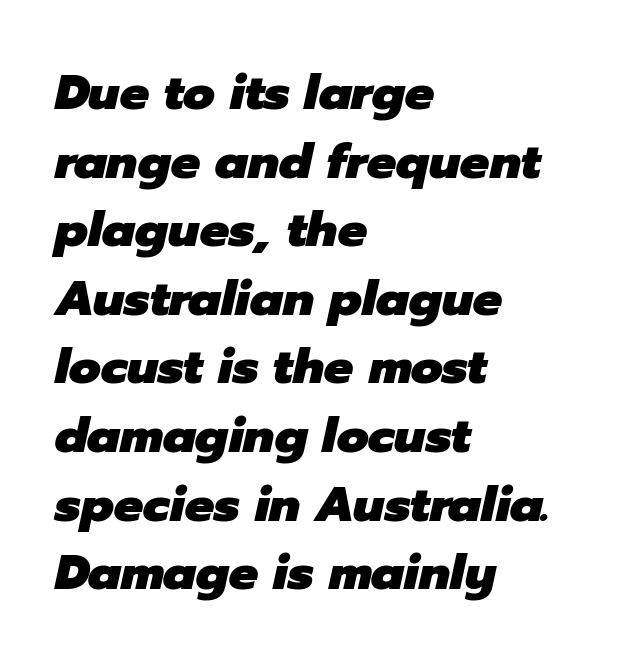
Quick note: underline off. This rendering leaves character spacing at its baseline value. Emphasis by weight is at full strength: bold. The text block is weighted toward the left margin, trailing off unevenly rightward. You can tell it's italic because the verticals aren't actually vertical. The line-height multiplier appears to be the usual default.
